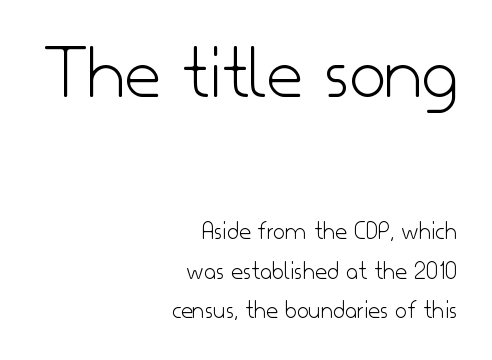
Q: Is the text bold? A: No.
Q: Is the text italic (slanted)? A: No, it is upright.
Q: Is the typeface a serif or a sans-serif typeface? A: Sans-serif.
Q: Is the text underlined? A: No.
Q: How is the paragraph aligned? A: Right-aligned.
Q: Is the spacing between letters normal or unusually wide? A: Normal.
Q: Is the spacing between lines tight, normal or loose? A: Normal.
Q: Which block of text is set in a larger size, the first (top) or the second (bottom)? A: The first (top) one.
Q: Width (condensed, normal, or wide)? A: Normal.
Q: Stroke contrast? A: Low.
Q: x-height? A: Small.
Q: Monospaced? A: No.
